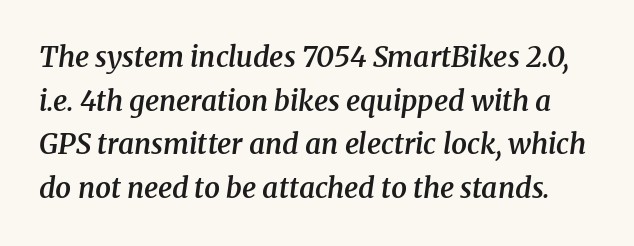
{"serif": "yes", "italic": "yes", "lean": "right", "slant_degrees": 8, "bold": "semi", "weight": "semibold", "width": "normal", "stroke_contrast": "medium", "x_height": "medium", "monospaced": "no", "underline": "no", "line_spacing": "normal", "line_spacing_ratio": 1.56, "letter_spacing": "normal", "letter_spacing_em": 0.0, "glyph_px": 28}
